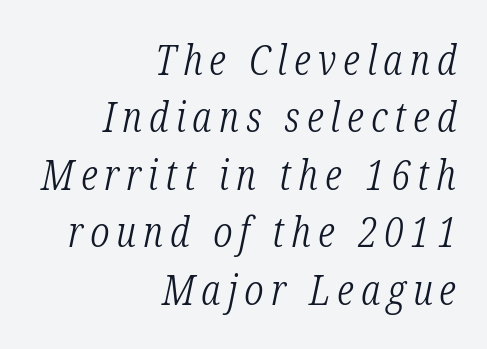
Q: Is the text bold? A: No.
Q: Is the text italic (slanted)? A: Yes, it leans right by about 12 degrees.
Q: Is the typeface a serif or a sans-serif typeface? A: Serif.
Q: Is the text underlined? A: No.
Q: How is the paragraph aligned? A: Right-aligned.
Q: Is the spacing between lines tight, normal or loose? A: Normal.
Q: Width (condensed, normal, or wide)? A: Condensed.
Q: Stroke contrast? A: Low.
Q: x-height? A: Medium.
Q: Monospaced? A: No.
